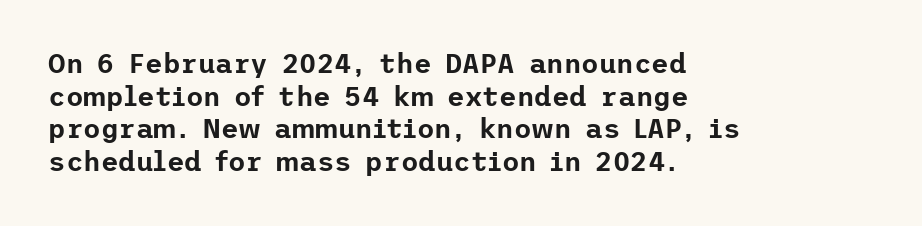
Words float on clear page, feet unadorned. Words appear dense and cohesive because spacing is normal. The lettering holds an erect, upright posture throughout. If you drew a ruler down the left edge, every line would touch it.
